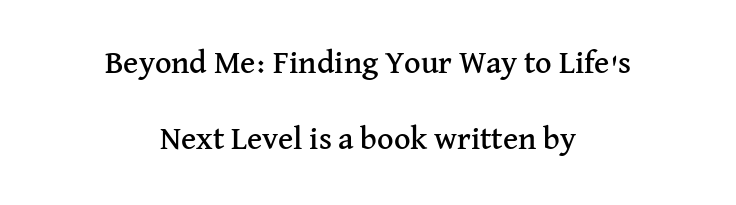
{"serif": "yes", "italic": "no", "width": "normal", "stroke_contrast": "medium", "x_height": "medium", "monospaced": "no", "underline": "no", "align": "center", "line_spacing": "loose", "line_spacing_ratio": 2.36, "letter_spacing": "normal", "letter_spacing_em": 0.0, "glyph_px": 32}
